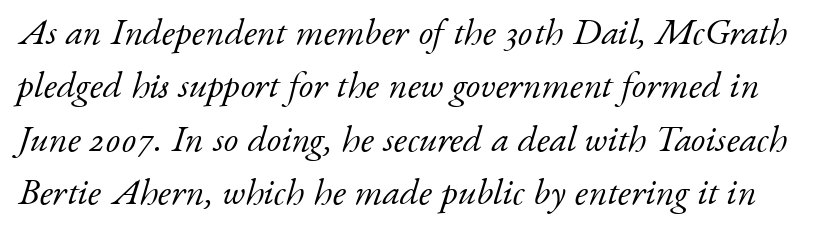
{"serif": "yes", "italic": "yes", "lean": "right", "slant_degrees": 17, "bold": "no", "weight": "light", "width": "normal", "stroke_contrast": "low", "x_height": "small", "monospaced": "no", "underline": "no", "line_spacing": "normal", "line_spacing_ratio": 1.44, "letter_spacing": "normal", "letter_spacing_em": 0.0, "glyph_px": 37}
